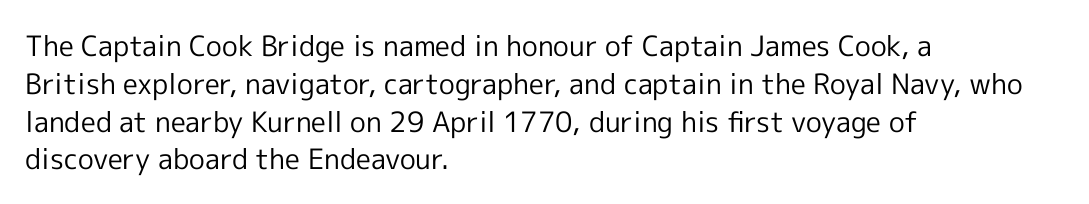
Q: Is the text bold? A: No.
Q: Is the text italic (slanted)? A: No, it is upright.
Q: Is the typeface a serif or a sans-serif typeface? A: Sans-serif.
Q: Is the text underlined? A: No.
Q: How is the paragraph aligned? A: Left-aligned.
Q: Is the spacing between letters normal or unusually wide? A: Normal.
Q: Is the spacing between lines tight, normal or loose? A: Normal.
Q: Width (condensed, normal, or wide)? A: Normal.
Q: x-height? A: Medium.
Q: Monospaced? A: No.
